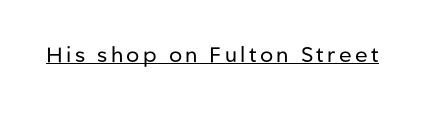
No extra ink here — the face is not bold. The rendered words wear a rule along their underside. Quick note: not italic, upright.
